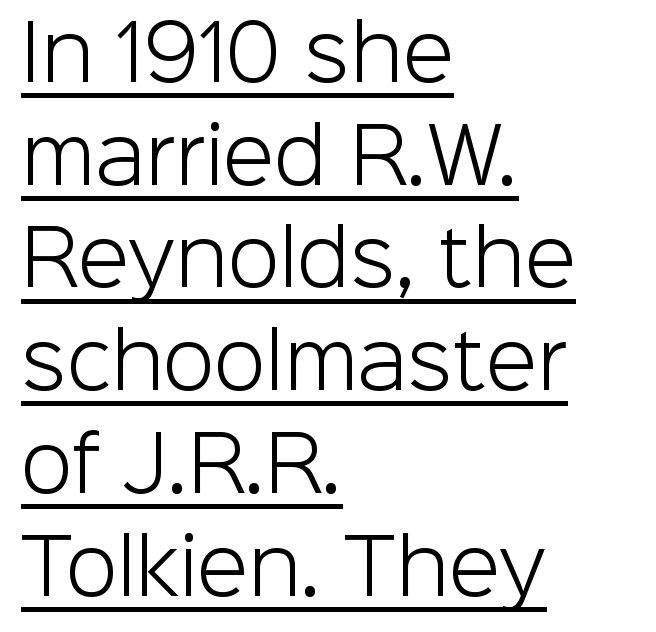
The image shows 75 px light sans-serif type, upright; set left-aligned, normal line spacing (1.37x), normal letter spacing, underlined; low stroke contrast and a medium x-height.
